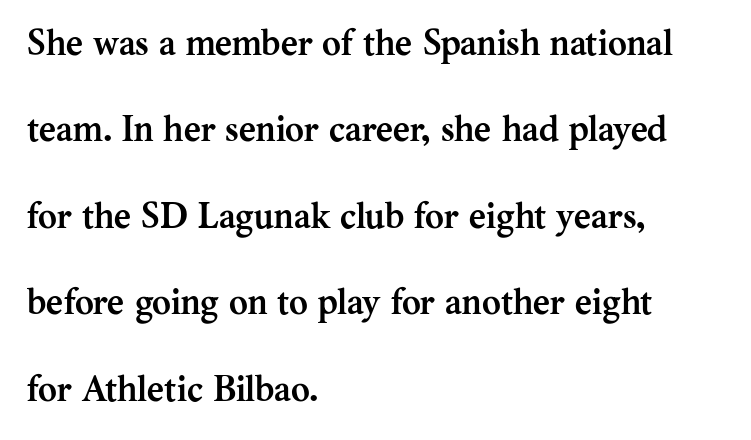
The image shows 36 px semibold serif type, upright; set left-aligned, loose line spacing (2.4x), normal letter spacing, not underlined; medium stroke contrast and a medium x-height.
